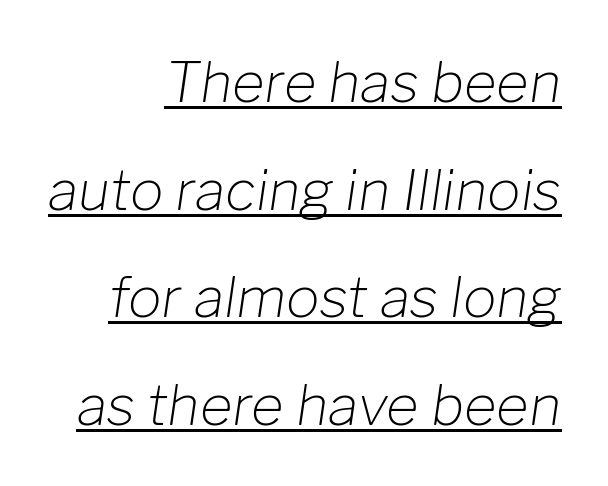
{"italic": "yes", "lean": "right", "slant_degrees": 8, "bold": "no", "weight": "light", "width": "normal", "stroke_contrast": "low", "x_height": "medium", "monospaced": "no", "underline": "yes", "align": "right", "line_spacing": "loose", "line_spacing_ratio": 1.92, "letter_spacing": "normal", "letter_spacing_em": 0.0, "glyph_px": 56}
